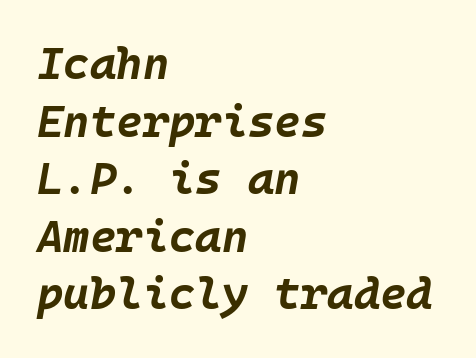
Posture: slanted. Left-aligned paragraph, ragged on the right. The block of text has a typical density, with ordinary space between rows. Glyph-to-glyph distance matches everyday printed text.
